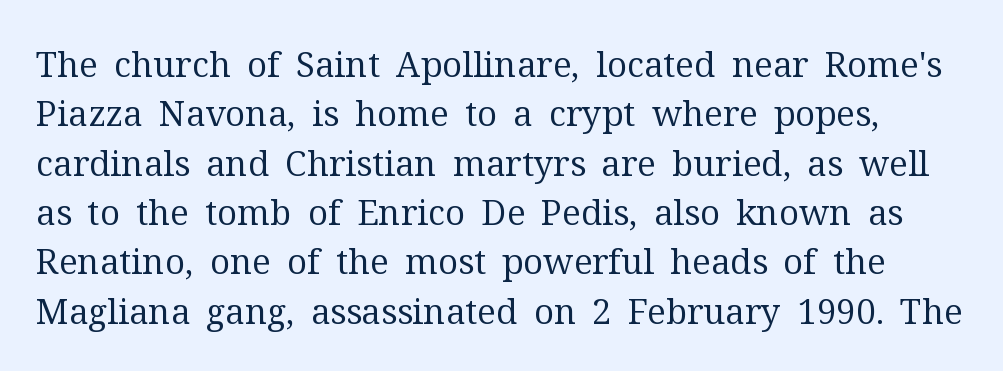
{"serif": "yes", "italic": "no", "bold": "no", "weight": "regular", "width": "normal", "stroke_contrast": "medium", "x_height": "medium", "monospaced": "no", "underline": "no", "line_spacing": "normal", "line_spacing_ratio": 1.41, "letter_spacing": "normal", "letter_spacing_em": 0.0, "glyph_px": 35}
